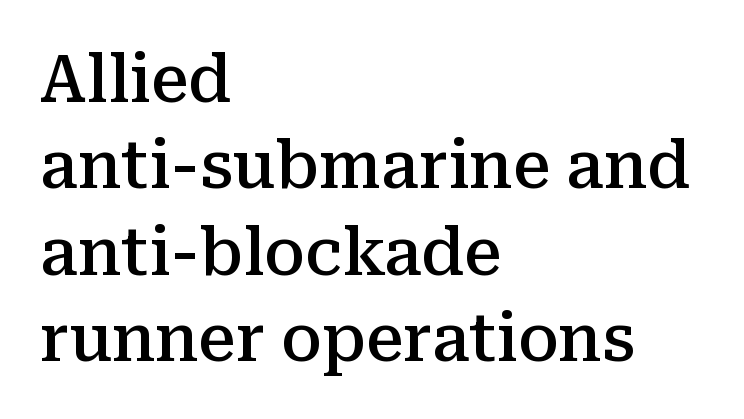
The image shows 66 px semibold serif type, upright; set left-aligned, normal line spacing (1.31x), normal letter spacing, not underlined; medium stroke contrast and a medium x-height.
